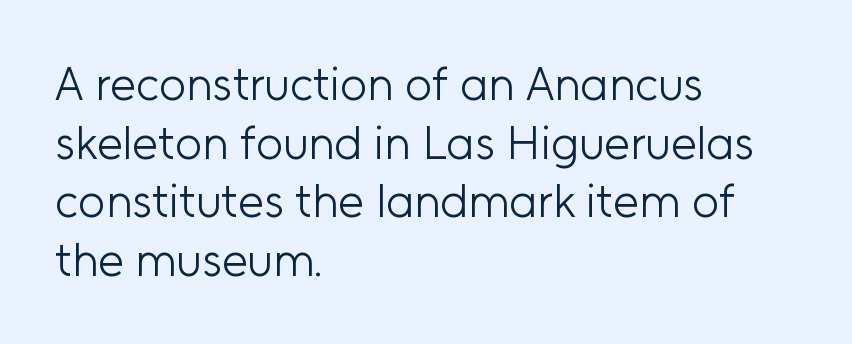
Q: Is the text bold? A: No.
Q: Is the text italic (slanted)? A: No, it is upright.
Q: Is the typeface a serif or a sans-serif typeface? A: Sans-serif.
Q: Is the text underlined? A: No.
Q: How is the paragraph aligned? A: Left-aligned.
Q: Is the spacing between letters normal or unusually wide? A: Normal.
Q: Is the spacing between lines tight, normal or loose? A: Normal.
Q: Width (condensed, normal, or wide)? A: Normal.
Q: Stroke contrast? A: Low.
Q: x-height? A: Medium.
Q: Monospaced? A: No.
